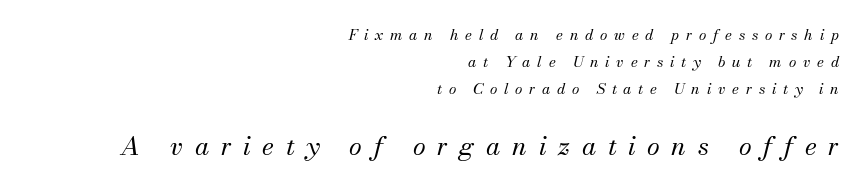
Q: Is the text bold? A: No.
Q: Is the text italic (slanted)? A: Yes, it leans right by about 13 degrees.
Q: Is the text underlined? A: No.
Q: How is the paragraph aligned? A: Right-aligned.
Q: Is the spacing between letters normal or unusually wide? A: Unusually wide.
Q: Which block of text is set in a larger size, the first (top) or the second (bottom)? A: The second (bottom) one.
